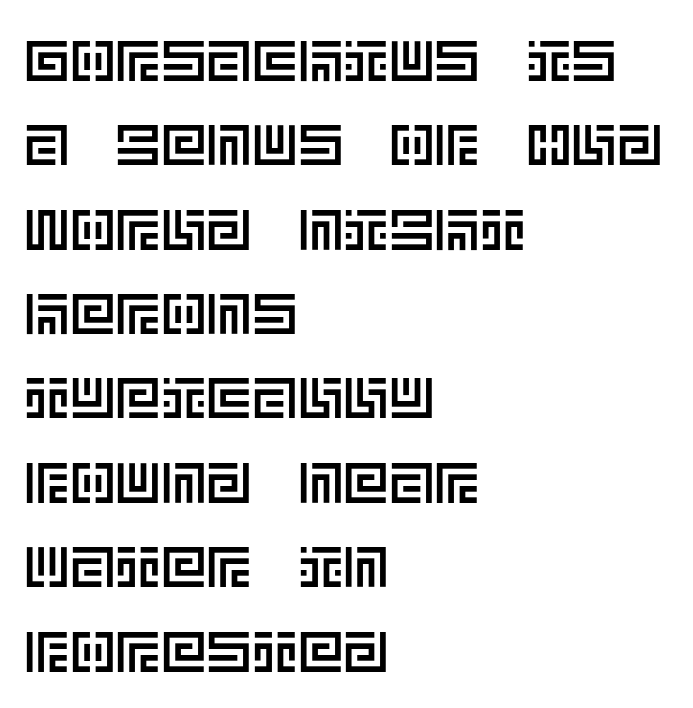
The specimen reads as upright at a glance. Successive baselines arrive at the customary interval. Every row of glyphs begins at an identical x-position on the left. Descender tails drop into unmarked territory. Nobody touched the tracking dial on this one.
